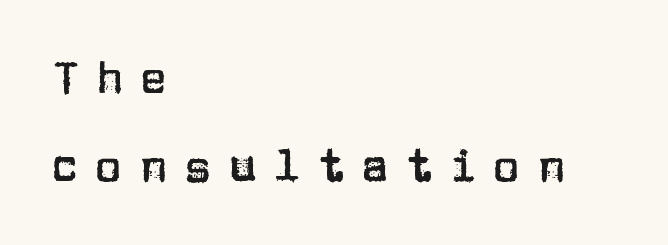
The image shows 45 px sans-serif type, upright; set left-aligned, loose line spacing (1.95x), unusually wide letter spacing (+0.37 em), not underlined; low stroke contrast and a large x-height.
